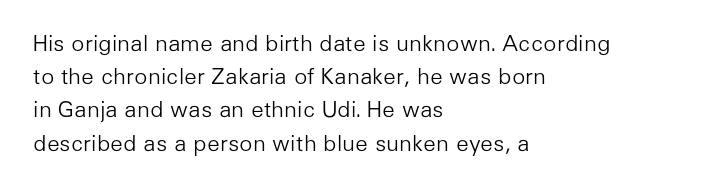
Q: Is the text bold? A: No.
Q: Is the text italic (slanted)? A: No, it is upright.
Q: Is the text underlined? A: No.
Q: How is the paragraph aligned? A: Left-aligned.
Q: Is the spacing between letters normal or unusually wide? A: Normal.
Q: Is the spacing between lines tight, normal or loose? A: Normal.
